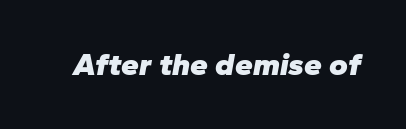
Q: Is the text bold? A: Yes.
Q: Is the text italic (slanted)? A: Yes, it leans right by about 10 degrees.
Q: Is the text underlined? A: No.
Q: Is the spacing between letters normal or unusually wide? A: Normal.
Q: Width (condensed, normal, or wide)? A: Normal.
Q: Stroke contrast? A: Low.
Q: x-height? A: Medium.
Q: Monospaced? A: No.
